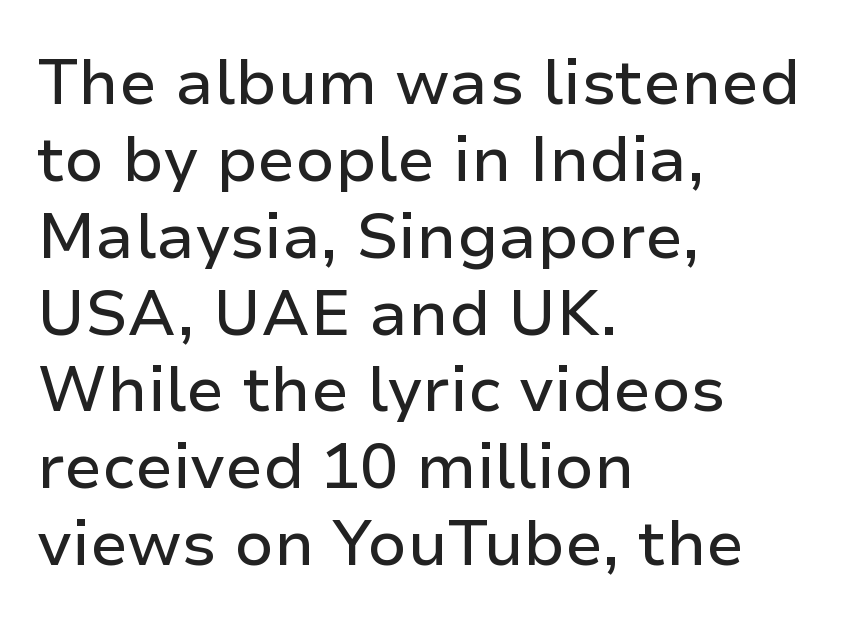
The image shows 63 px sans-serif type, upright; set left-aligned, line spacing 1.22x, normal letter spacing, not underlined; low stroke contrast and a medium x-height.
